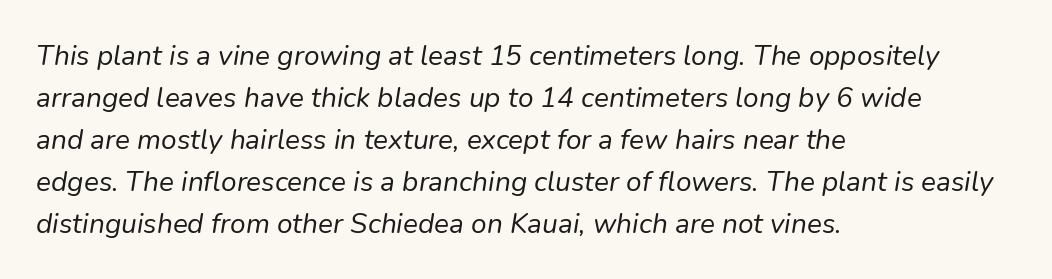
The image shows 28 px regular-weight type, italic (leaning right); set left-aligned, normal line spacing (1.5x), normal letter spacing, not underlined; low stroke contrast and a medium x-height.
